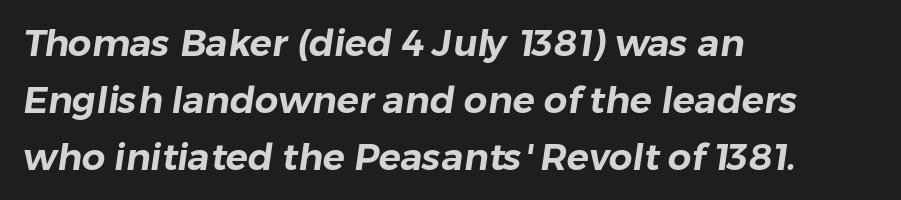
Q: Is the typeface a serif or a sans-serif typeface? A: Sans-serif.
Q: Is the text underlined? A: No.
Q: How is the paragraph aligned? A: Left-aligned.
Q: Is the spacing between letters normal or unusually wide? A: Normal.
Q: Is the spacing between lines tight, normal or loose? A: Normal.
Q: Width (condensed, normal, or wide)? A: Normal.
Q: Stroke contrast? A: Low.
Q: x-height? A: Medium.
Q: Monospaced? A: No.
